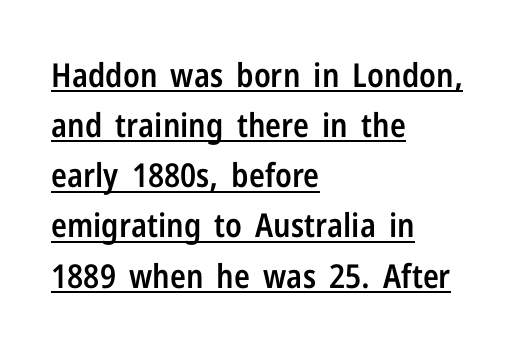
{"serif": "no", "italic": "no", "bold": "semi", "weight": "semibold", "width": "condensed", "stroke_contrast": "low", "x_height": "medium", "monospaced": "no", "underline": "yes", "align": "left", "line_spacing": "normal", "line_spacing_ratio": 1.52, "letter_spacing": "normal", "letter_spacing_em": 0.0, "glyph_px": 33}
